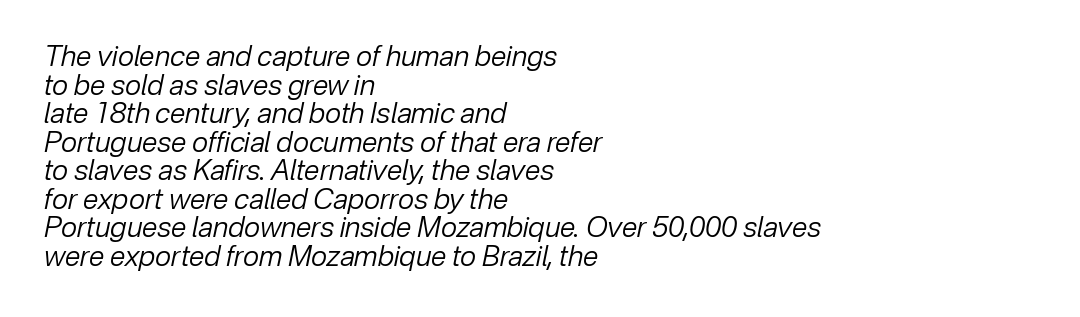
The image shows 28 px regular-weight type, italic (leaning right); set left-aligned, tight line spacing (1.02x), normal letter spacing, not underlined; low stroke contrast and a medium x-height.
